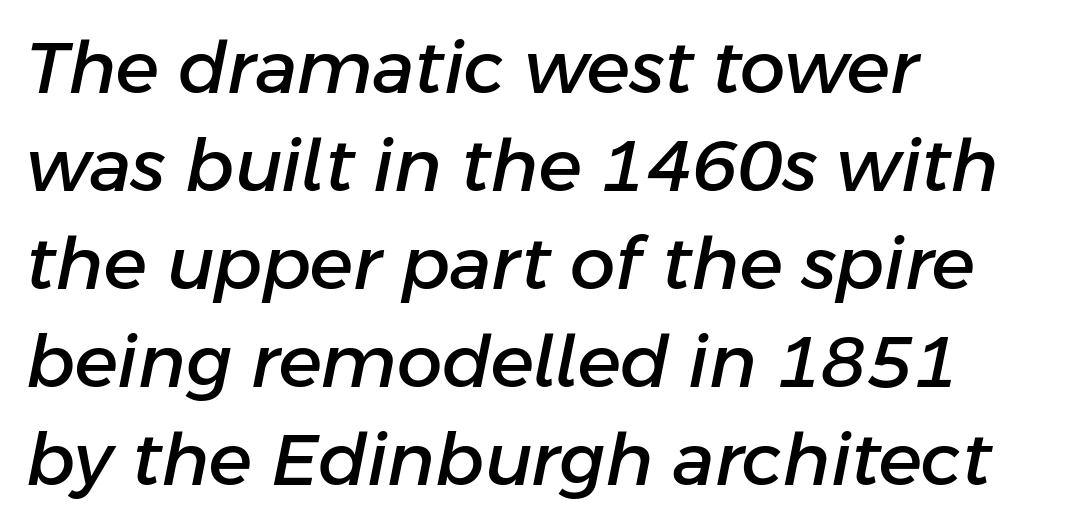
Q: Is the text italic (slanted)? A: Yes, it leans right by about 11 degrees.
Q: Is the text underlined? A: No.
Q: How is the paragraph aligned? A: Left-aligned.
Q: Is the spacing between letters normal or unusually wide? A: Normal.
Q: Is the spacing between lines tight, normal or loose? A: Normal.
Q: Width (condensed, normal, or wide)? A: Normal.
Q: Stroke contrast? A: Low.
Q: x-height? A: Medium.
Q: Monospaced? A: No.
